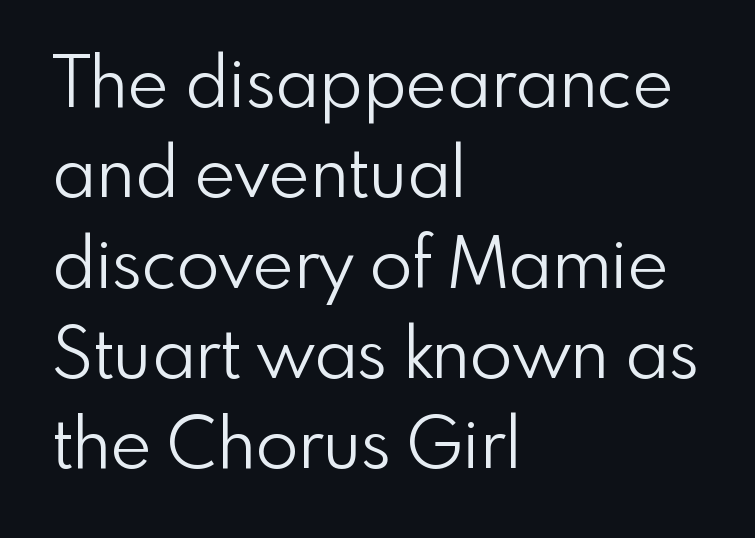
The image shows 70 px light sans-serif type, upright; set left-aligned, normal line spacing (1.29x), normal letter spacing, not underlined; a small x-height.
